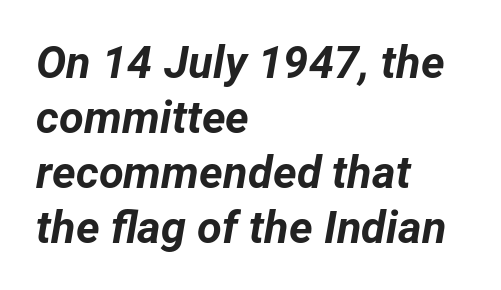
{"italic": "yes", "lean": "right", "slant_degrees": 12, "bold": "yes", "weight": "bold", "width": "normal", "stroke_contrast": "low", "x_height": "medium", "monospaced": "no", "underline": "no", "align": "left", "line_spacing_ratio": 1.22, "letter_spacing": "normal", "letter_spacing_em": 0.0, "glyph_px": 45}
